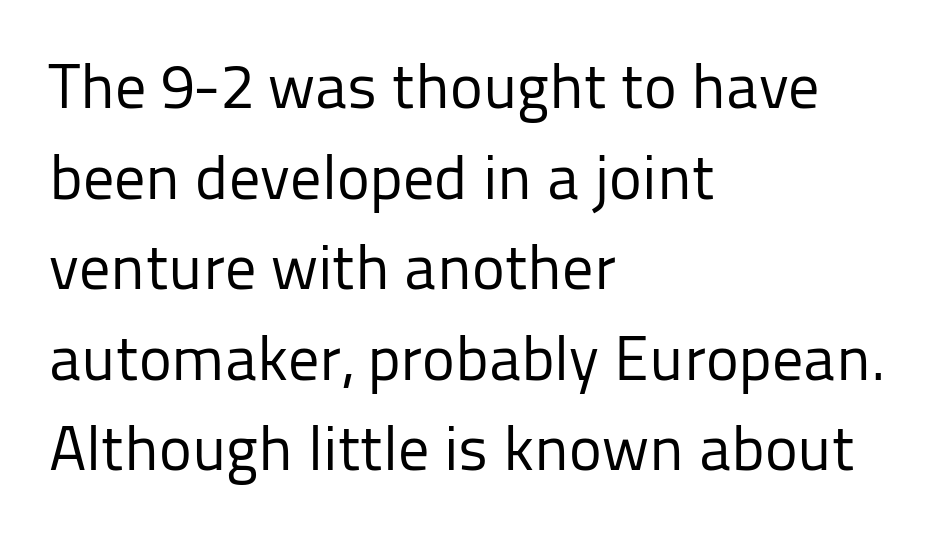
{"serif": "no", "italic": "no", "bold": "no", "weight": "regular", "width": "normal", "stroke_contrast": "low", "x_height": "medium", "monospaced": "no", "underline": "no", "align": "left", "line_spacing": "normal", "line_spacing_ratio": 1.46, "letter_spacing": "normal", "letter_spacing_em": 0.0, "glyph_px": 62}
